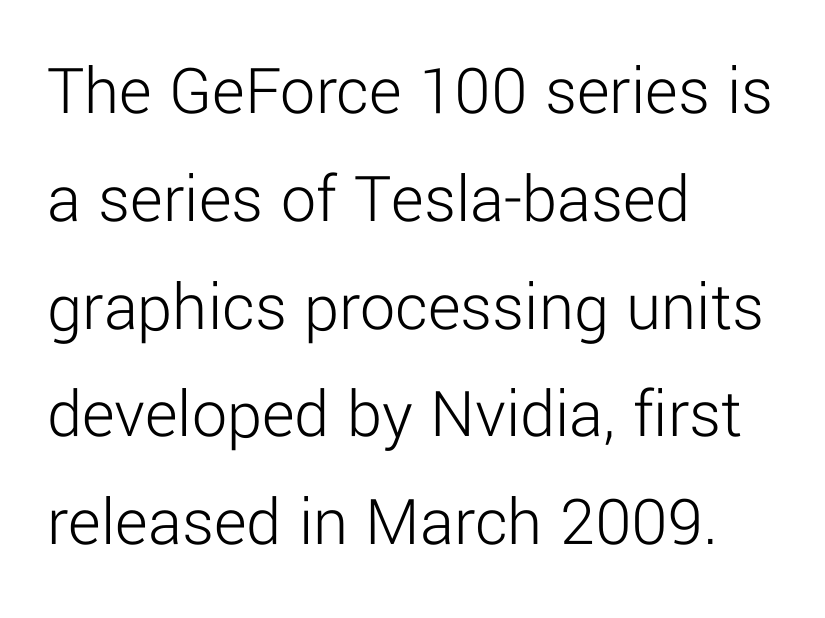
Proportional: the letters do not fall into vertical columns. This is sans-serif lettering, the kind often seen on screens and signage. Is there much room between lines? A standard amount, neither cramped nor airy. The strip under each line holds only bare page.
